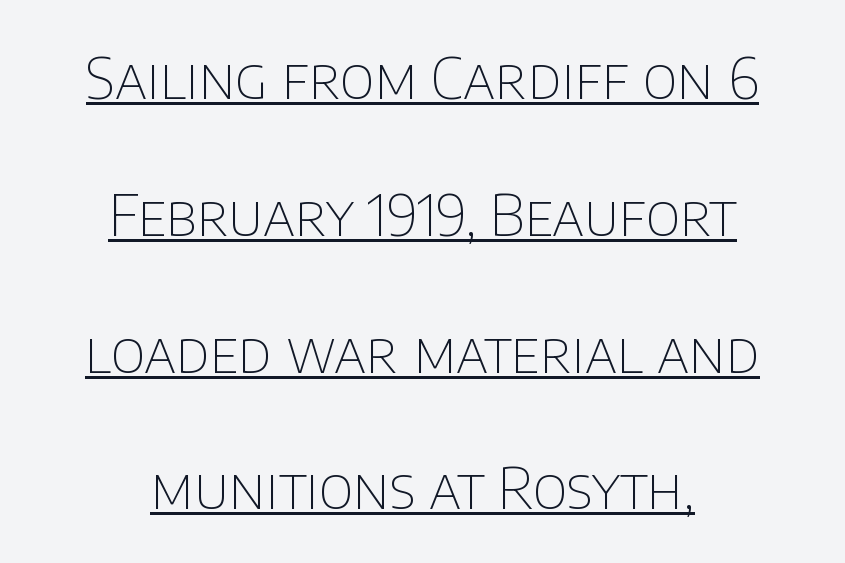
Q: Is the text bold? A: No.
Q: Is the text italic (slanted)? A: No, it is upright.
Q: Is the typeface a serif or a sans-serif typeface? A: Sans-serif.
Q: Is the text underlined? A: Yes.
Q: How is the paragraph aligned? A: Centered.
Q: Is the spacing between letters normal or unusually wide? A: Normal.
Q: Is the spacing between lines tight, normal or loose? A: Loose.
Q: Width (condensed, normal, or wide)? A: Normal.
Q: Stroke contrast? A: Low.
Q: x-height? A: Large.
Q: Monospaced? A: No.
